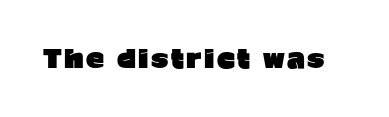
{"italic": "no", "bold": "yes", "underline": "no", "glyph_px": 25}
